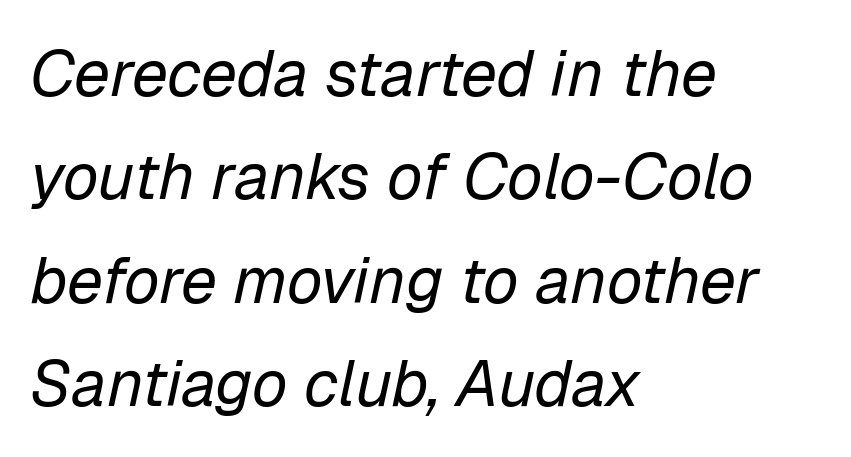
{"italic": "yes", "lean": "right", "slant_degrees": 12, "bold": "no", "weight": "regular", "width": "normal", "stroke_contrast": "low", "x_height": "medium", "monospaced": "no", "underline": "no", "align": "left", "line_spacing": "normal", "line_spacing_ratio": 1.59, "letter_spacing": "normal", "letter_spacing_em": 0.0, "glyph_px": 65}
